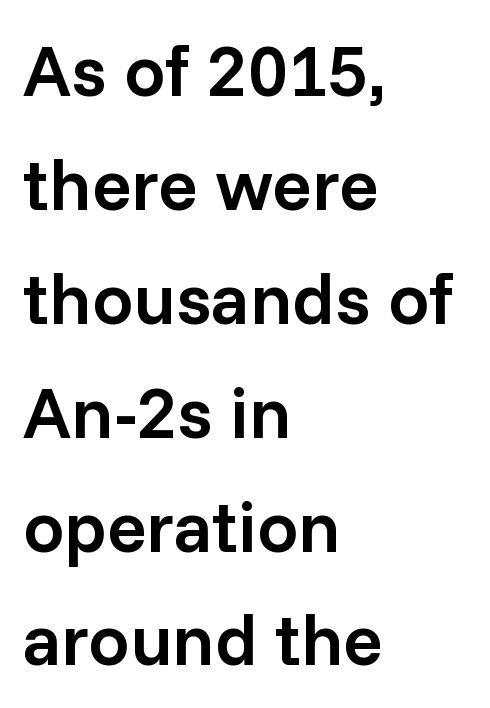
These lines are set flush left with a ragged right edge. Its strokes are somewhat broadened, the hallmark of semibold type. Varying glyph widths throughout — classic text-font behaviour. Anything drawn beneath the words? Only blank space. What's the leading like? Ordinary, nothing unusual.
